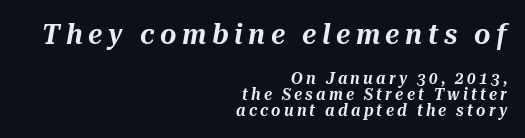
Horizontal bands of white between lines are thin slivers. The space directly below the letters is spotless. The rendering uses natural spacing where letterforms have individual widths. The face used here is rendered with a markedly widened letterfit. All the whitespace from short lines collects on the left.
